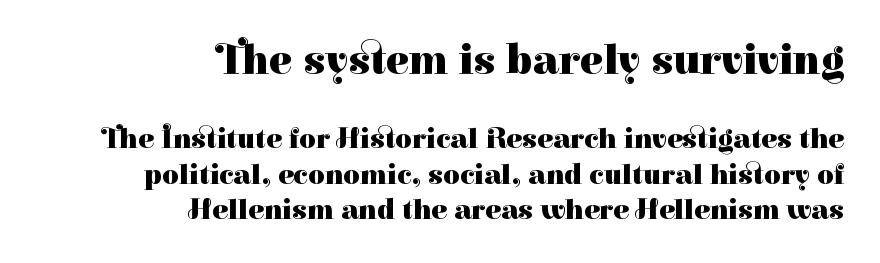
Does the weight exceed regular? Yes, all the way to bold. These lines stack with their right ends in a neat column. Anything drawn beneath the words? Only blank space. The letters advance in unequal steps, a hallmark of proportional type.
